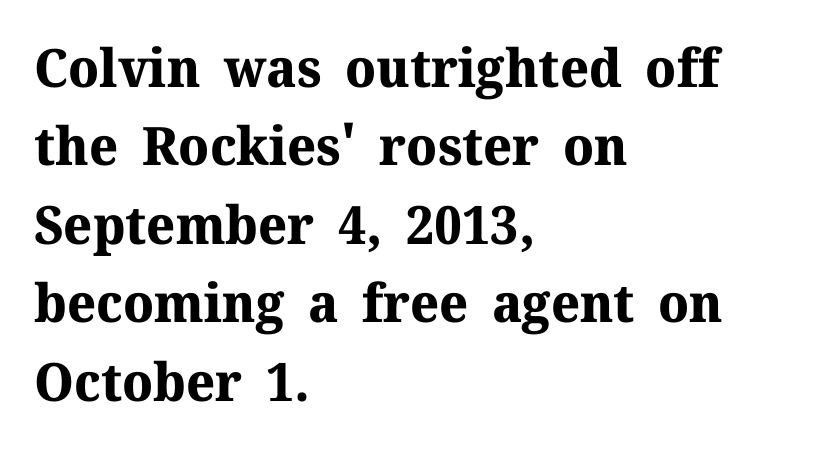
The image shows 53 px bold serif type, upright; set left-aligned, normal line spacing (1.48x), normal letter spacing, not underlined; medium stroke contrast and a medium x-height.
